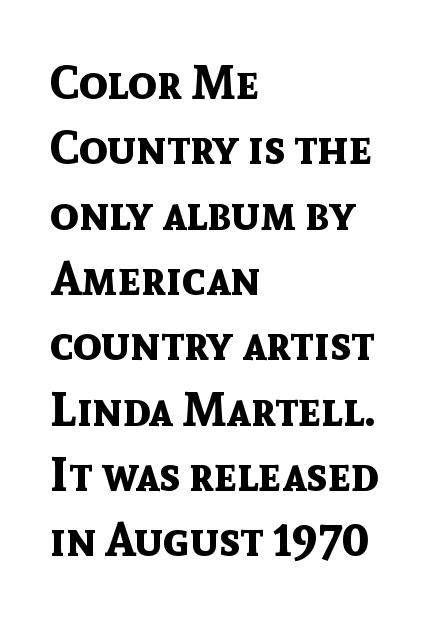
The image shows 47 px bold sans-serif type, upright; set left-aligned, normal line spacing (1.39x), normal letter spacing, not underlined; a medium x-height.
